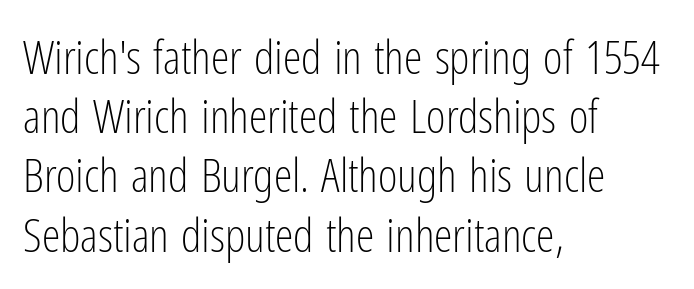
Tracking value appears to be zero — textbook default spacing. Stroke thickness stays within the range of a standard reading face or lighter. Designer's note — italics off, roman on. Each row of text sits above clean, open space. The passage shown is typed in a proportional face where columns would drift. Horizontal alignment here is leftward, the default for most running prose.
